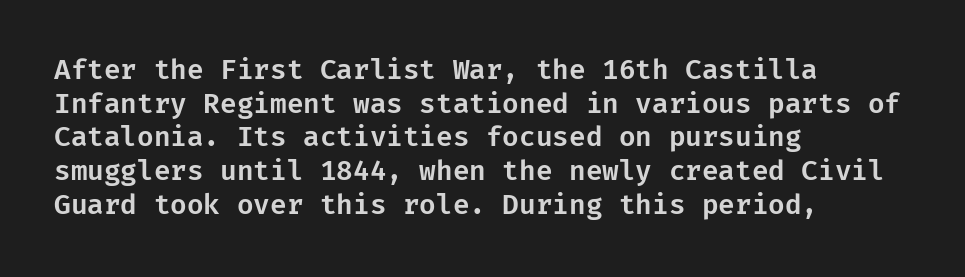
This is the regular roman posture of the typeface. Does extra space separate the letters? No, they use regular spacing. One-word summary of the alignment: left. How would I describe the line gaps? Plain and ordinary.
